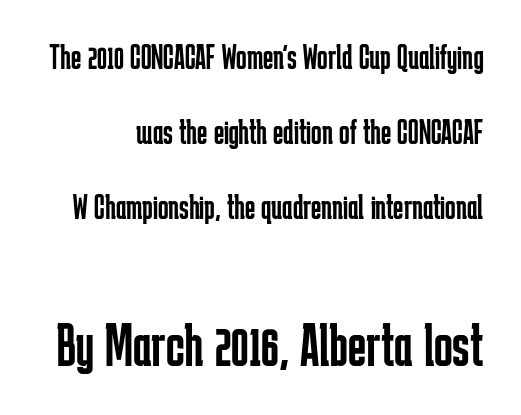
The image shows 62 px regular-weight, condensed sans-serif type, upright; set loose line spacing (2.14x), normal letter spacing, not underlined; the second (bottom) block is 1.77x larger; low stroke contrast and a medium x-height.
